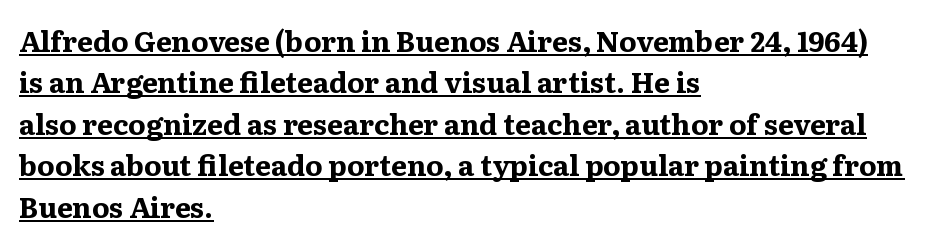
This is serif lettering, the kind often seen in printed books. There is no visible air inserted between adjacent glyphs. Emphasis is given by a line drawn under the lettering. Caption: bold face, heavy strokes. Reading down the block, your eye returns to a fixed left position each line. These lines sit exactly where default settings would place them.
